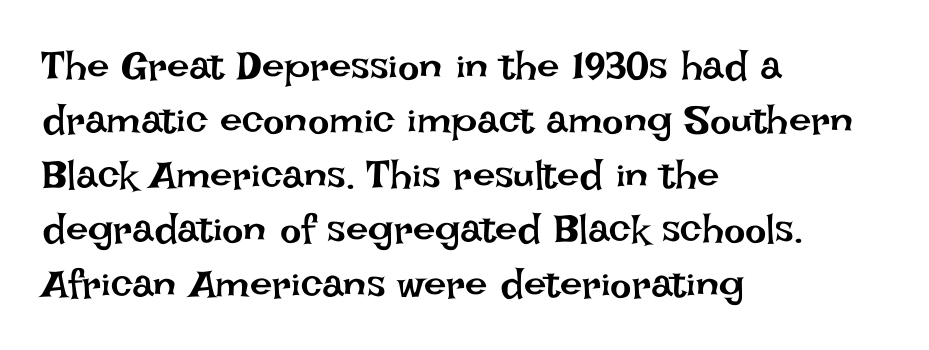
The image shows 40 px regular-weight type, upright; set left-aligned, normal line spacing (1.36x), normal letter spacing, not underlined; low stroke contrast and a large x-height.
